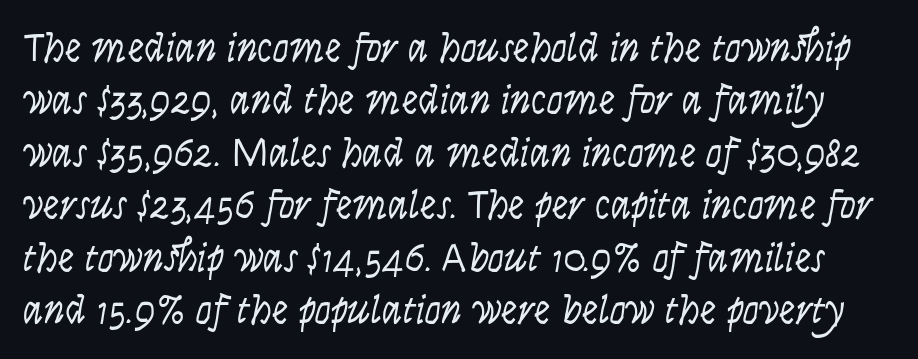
{"italic": "yes", "lean": "right", "slant_degrees": 9, "bold": "no", "weight": "light", "width": "condensed", "stroke_contrast": "low", "x_height": "large", "monospaced": "no", "underline": "no", "line_spacing": "normal", "line_spacing_ratio": 1.28, "letter_spacing": "normal", "letter_spacing_em": 0.0, "glyph_px": 41}
